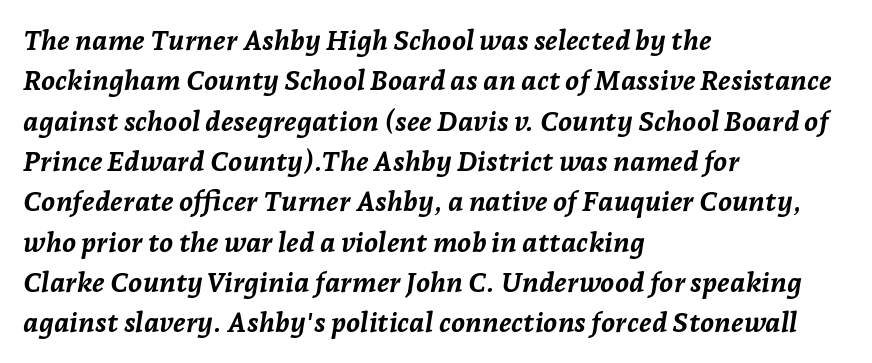
The image shows 28 px semibold type, italic (leaning right); set left-aligned, normal line spacing (1.44x), normal letter spacing, not underlined; low stroke contrast and a medium x-height.
